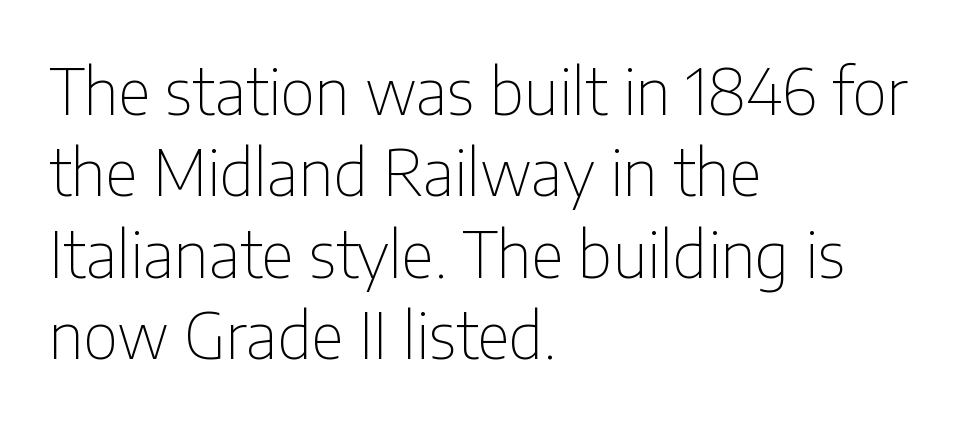
{"serif": "no", "italic": "no", "bold": "no", "weight": "thin", "width": "condensed", "stroke_contrast": "low", "x_height": "medium", "monospaced": "no", "underline": "no", "align": "left", "line_spacing": "normal", "line_spacing_ratio": 1.27, "letter_spacing": "normal", "letter_spacing_em": 0.0, "glyph_px": 64}
